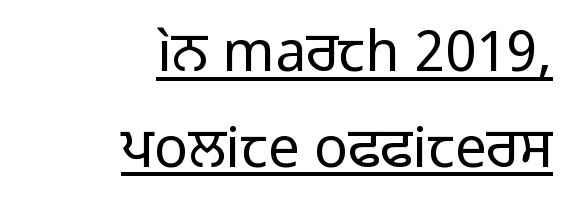
Q: Is the text bold? A: No.
Q: Is the text italic (slanted)? A: No, it is upright.
Q: Is the typeface a serif or a sans-serif typeface? A: Sans-serif.
Q: Is the text underlined? A: Yes.
Q: How is the paragraph aligned? A: Right-aligned.
Q: Is the spacing between letters normal or unusually wide? A: Normal.
Q: Width (condensed, normal, or wide)? A: Normal.
Q: Stroke contrast? A: Low.
Q: x-height? A: Medium.
Q: Monospaced? A: No.
